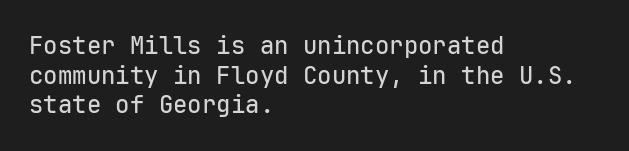
{"italic": "no", "underline": "no", "align": "left", "line_spacing_ratio": 1.23, "letter_spacing": "normal", "letter_spacing_em": 0.0, "glyph_px": 24}
